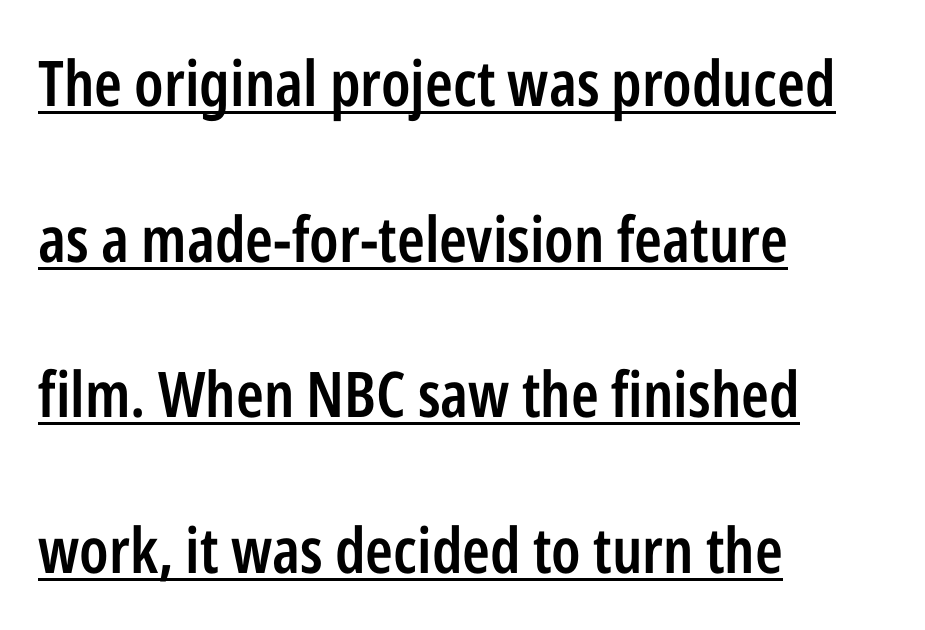
{"serif": "no", "italic": "no", "bold": "semi", "weight": "semibold", "width": "condensed", "stroke_contrast": "low", "x_height": "medium", "monospaced": "no", "underline": "yes", "align": "left", "line_spacing": "loose", "line_spacing_ratio": 2.47, "letter_spacing": "normal", "letter_spacing_em": 0.0, "glyph_px": 63}
